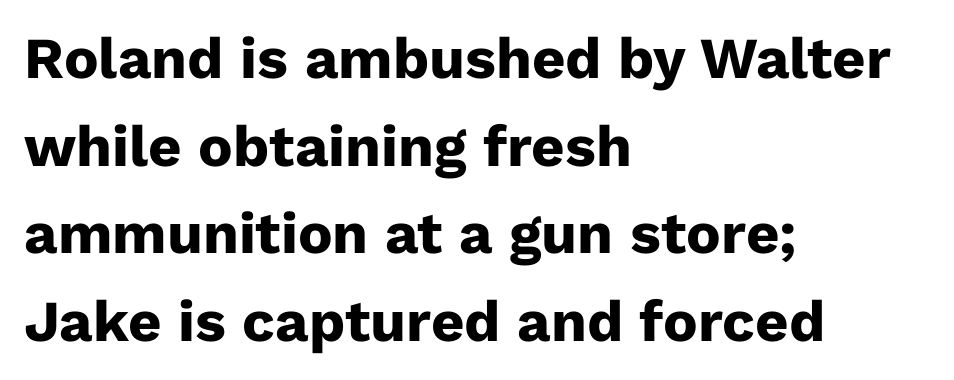
The image shows 58 px heavy sans-serif type, upright; set left-aligned, normal line spacing (1.51x), normal letter spacing, not underlined; low stroke contrast and a medium x-height.
